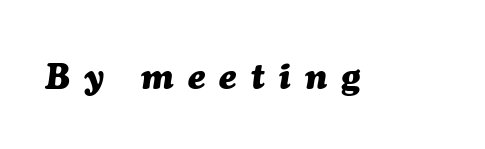
Q: Is the text bold? A: Yes.
Q: Is the text italic (slanted)? A: Yes, it leans right by about 7 degrees.
Q: Is the text underlined? A: No.
Q: Is the spacing between letters normal or unusually wide? A: Unusually wide.
Q: Width (condensed, normal, or wide)? A: Normal.
Q: Stroke contrast? A: Medium.
Q: x-height? A: Medium.
Q: Monospaced? A: No.
